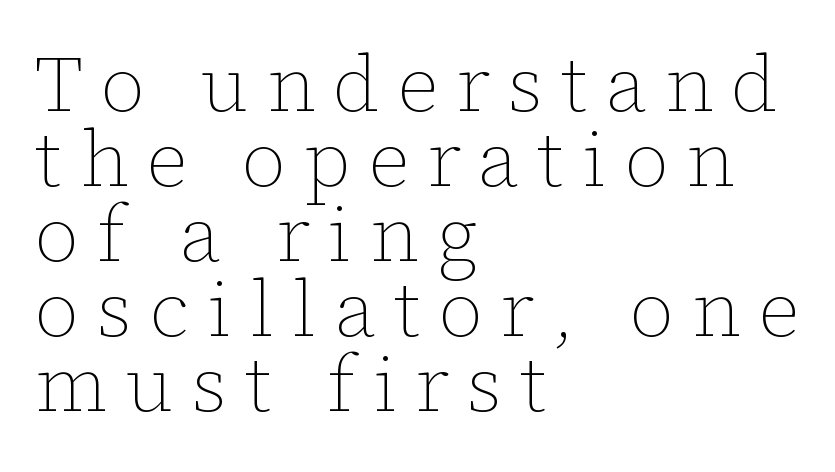
The image shows 78 px thin type, upright; set left-aligned, tight line spacing (0.96x), unusually wide letter spacing (+0.23 em), not underlined; low stroke contrast and a medium x-height.
